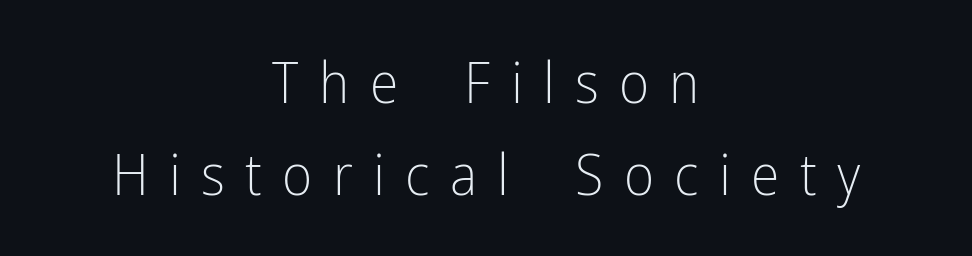
The image shows 58 px light, condensed sans-serif type, upright; set centered, normal line spacing (1.58x), unusually wide letter spacing (+0.35 em), not underlined; low stroke contrast and a medium x-height.
